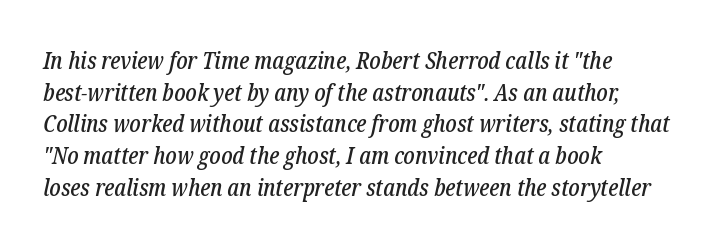
{"italic": "yes", "lean": "right", "slant_degrees": 12, "underline": "no", "align": "left", "line_spacing": "normal", "line_spacing_ratio": 1.32, "letter_spacing": "normal", "letter_spacing_em": 0.0, "glyph_px": 24}
